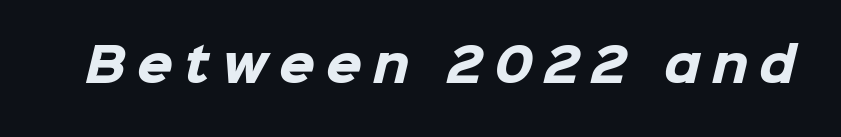
There is plenty of visible air inserted between adjacent glyphs. A typesetter would label this face a sans. Bold? Absolutely — the strokes are thick and heavy. The passage shown is typed in a proportional face where columns would drift. Underlining? Definitely not there.
